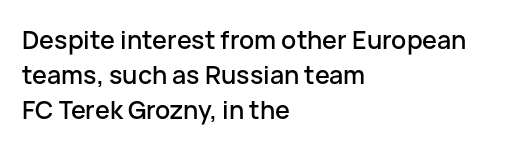
Posture: straight, roman, zero tilt. This rendering uses left alignment, leaving the right contour irregular. This sample keeps an unexceptional amount of space between lines. Bare-footed words on every line.
